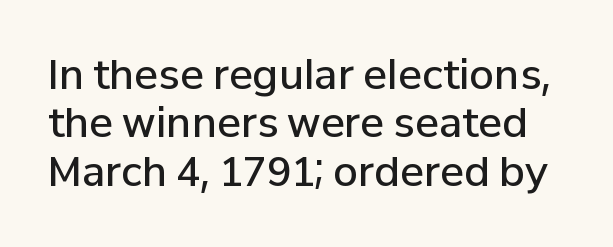
Strokes here are thickened, but only to semibold level. The horizontal fit of the characters is conventional and even. You can tell from the bare stems that sans-serif type was used. Descender tails drop into unmarked territory. In terms of posture, this sample is upright.
